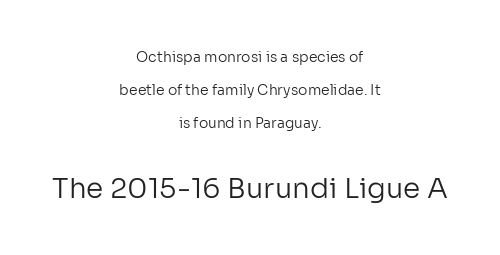
The image shows 28 px regular-weight sans-serif type, upright; set centered, loose line spacing (2.36x), normal letter spacing, not underlined; the second (bottom) block is 2.0x larger; low stroke contrast and a medium x-height.
